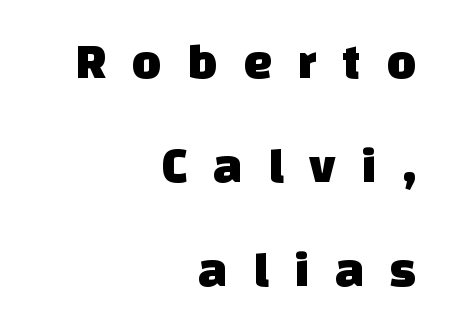
You could only call the tracking loose — the letters float apart. The typesetter chose a ragged-left arrangement here. Has an underline been added? It has not. Is this a sans? Yes — the strokes have no serifs.
